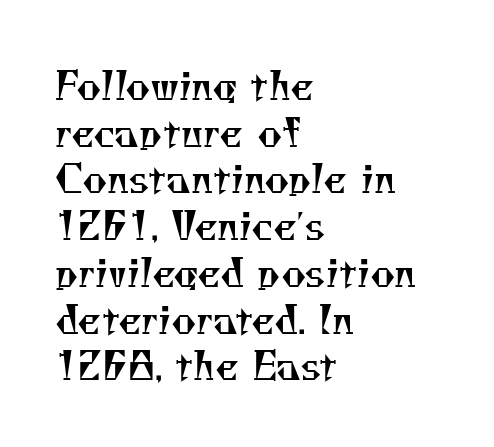
Compared with a centered layout, this one pins lines to the left instead. The font family rendered here belongs to the serif group. Caption: face not bold, strokes unweighted. The space beneath each line is pristine and unruled. Spacing verdict: proportional, widths tailored to each character. The letterforms sit shoulder to shoulder at normal distance.
